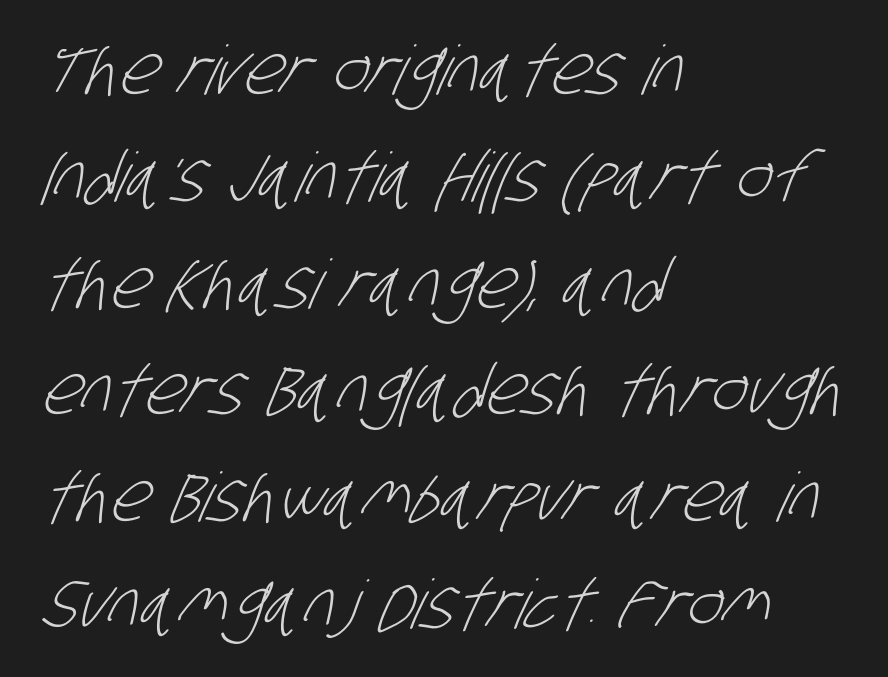
{"serif": "no", "bold": "no", "weight": "light", "width": "condensed", "stroke_contrast": "low", "x_height": "large", "monospaced": "no", "underline": "no", "align": "left", "line_spacing": "normal", "line_spacing_ratio": 1.57, "letter_spacing": "normal", "letter_spacing_em": 0.0, "glyph_px": 68}
